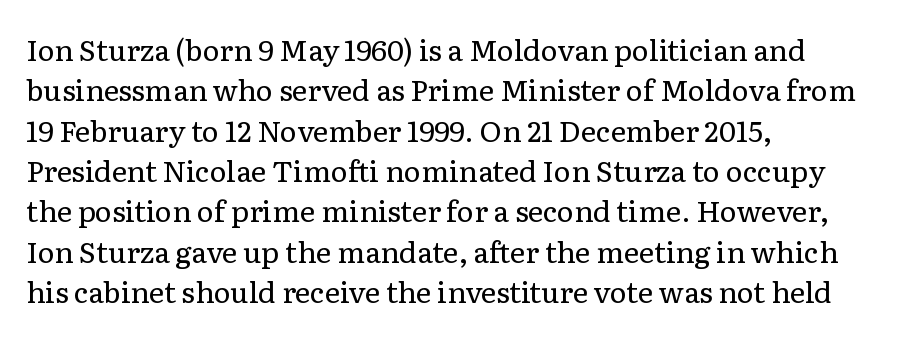
Vertical stems look standard width or narrower in stroke. Reading down the block, your eye returns to a fixed left position each line. Quick note: underline off. The designer left line spacing at the default. No extra tracking has been applied to these lines.
